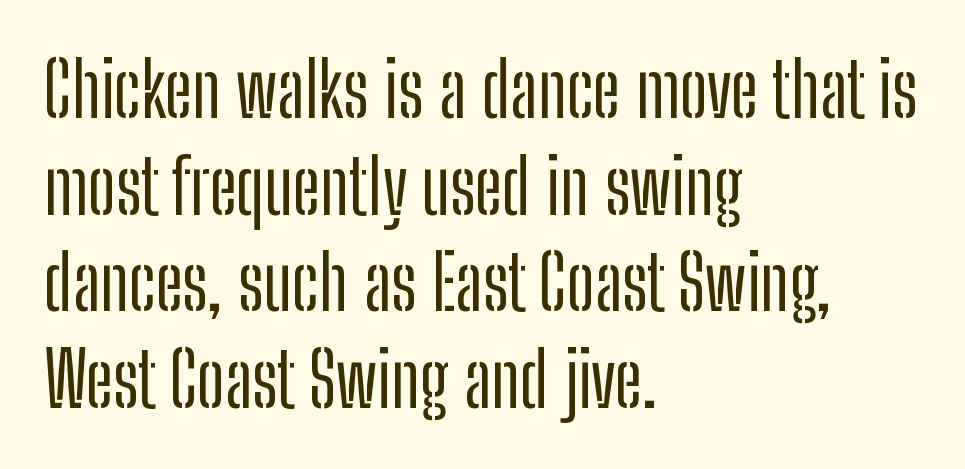
{"serif": "no", "italic": "no", "width": "condensed", "stroke_contrast": "low", "x_height": "medium", "monospaced": "no", "underline": "no", "align": "left", "line_spacing": "normal", "line_spacing_ratio": 1.29, "letter_spacing": "normal", "letter_spacing_em": 0.0, "glyph_px": 75}
